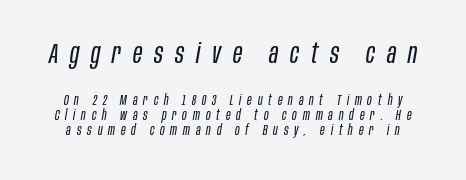
The image shows 28 px regular-weight, condensed type, italic (leaning right); set tight line spacing (1.09x), unusually wide letter spacing (+0.42 em), not underlined; the first (top) block is 2.0x larger; low stroke contrast and a large x-height.
